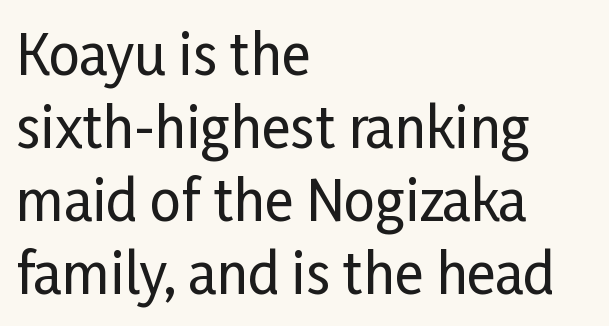
The image shows 55 px condensed sans-serif type, upright; set left-aligned, normal line spacing (1.33x), normal letter spacing, not underlined; low stroke contrast and a medium x-height.
